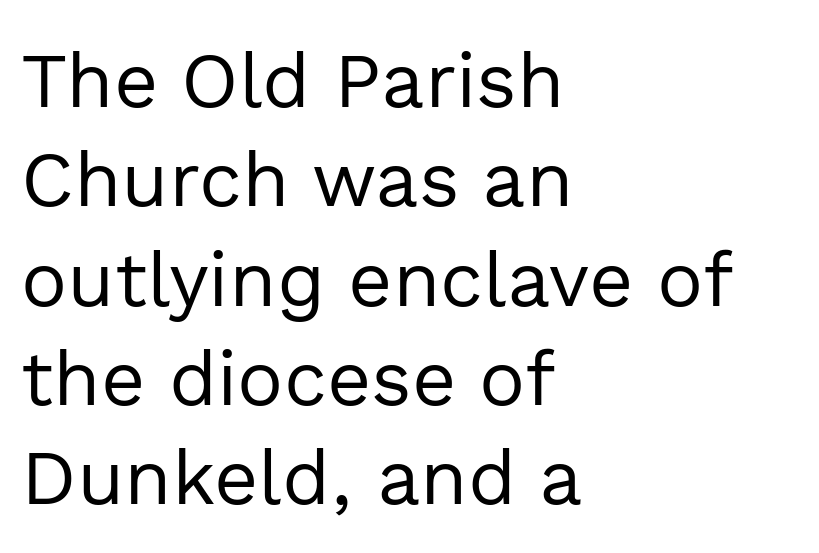
Horizontally, the lines are justified to the leading edge only. Check where the strokes stop: nothing finishes them off — pure sans. The strokes carry an ordinary text weight at most. This is the regular roman posture of the typeface.
